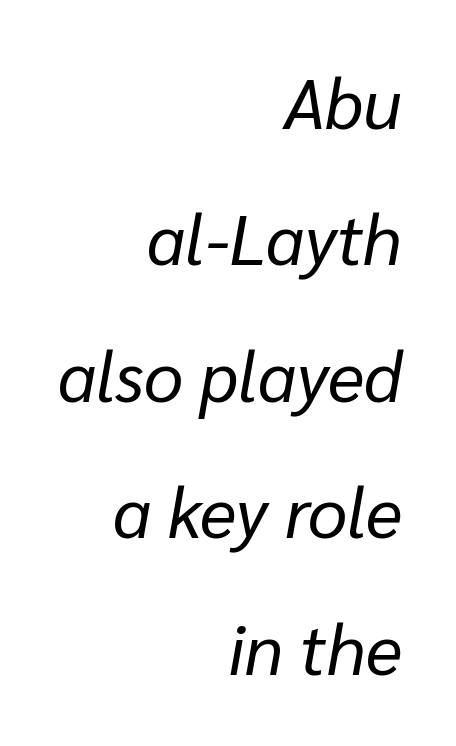
You could fit nearly another row in the gap between these rows. Is the stroke heavy? The answer is a plain regular-or-lighter. A typesetter would call this proportional, since set widths differ per character. Caption: standard tracking, unaltered. The string is rendered with underlining switched off. When letters slant like this, we call the style italic.
